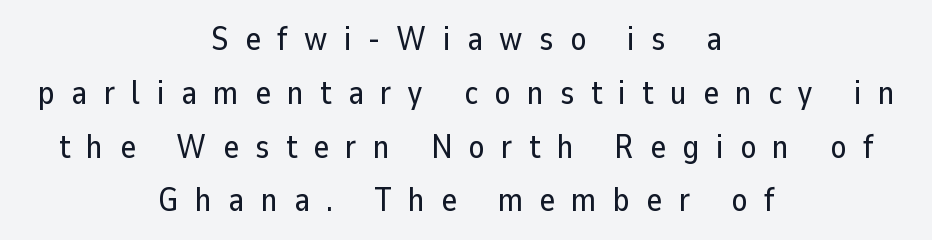
Successive baselines arrive at the customary interval. Is the block centered? Yes — each line is placed symmetrically about the middle. The letters are spread apart with noticeably loose tracking. The strip under each line holds only bare page.
